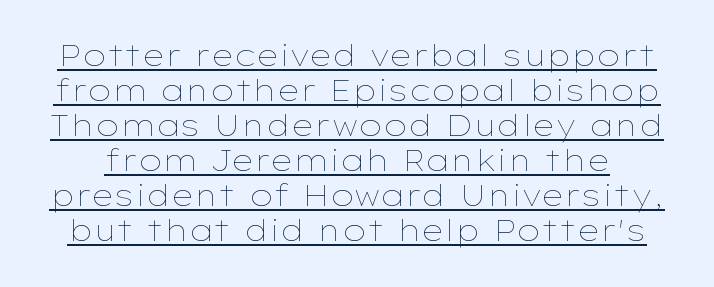
{"italic": "no", "bold": "no", "weight": "thin", "width": "wide", "stroke_contrast": "low", "x_height": "medium", "monospaced": "no", "underline": "yes", "line_spacing_ratio": 1.21, "letter_spacing": "normal", "letter_spacing_em": 0.0, "glyph_px": 29}
